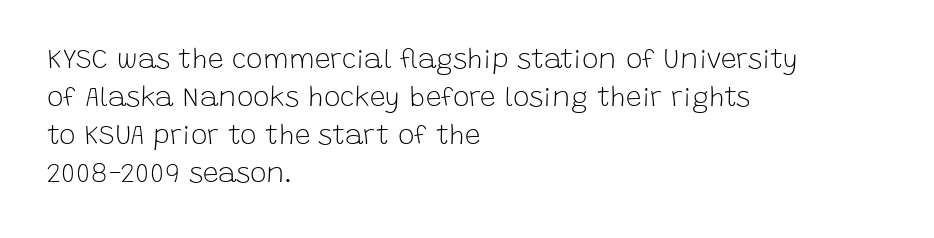
{"serif": "no", "italic": "no", "bold": "no", "weight": "light", "width": "normal", "stroke_contrast": "low", "x_height": "large", "monospaced": "no", "underline": "no", "align": "left", "line_spacing": "normal", "line_spacing_ratio": 1.36, "letter_spacing": "normal", "letter_spacing_em": 0.0, "glyph_px": 28}
